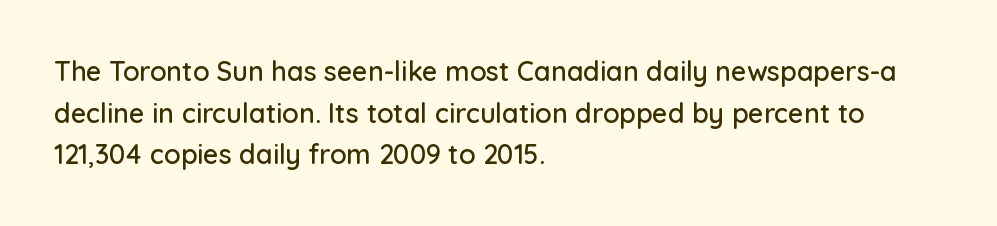
A typesetter would call this zero additional tracking. Line beginnings align vertically; line endings do not. The leading is moderate, giving the passage an even texture. No italicization has been applied; the sample stays upright. This rendering features lettering with no underline.
